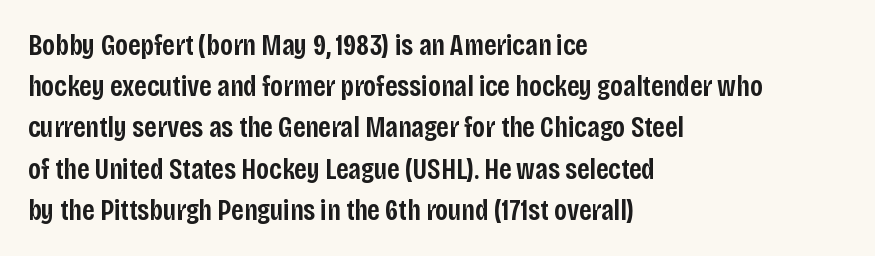
A fair bit of extra ink — the face is semibold, not bold. A typesetter would label this face a sans. These lines are rendered in a variable-pitch font. The leading is moderate, giving the passage an even texture. The ragged edge is on the right, which tells us the setting is flush left.
